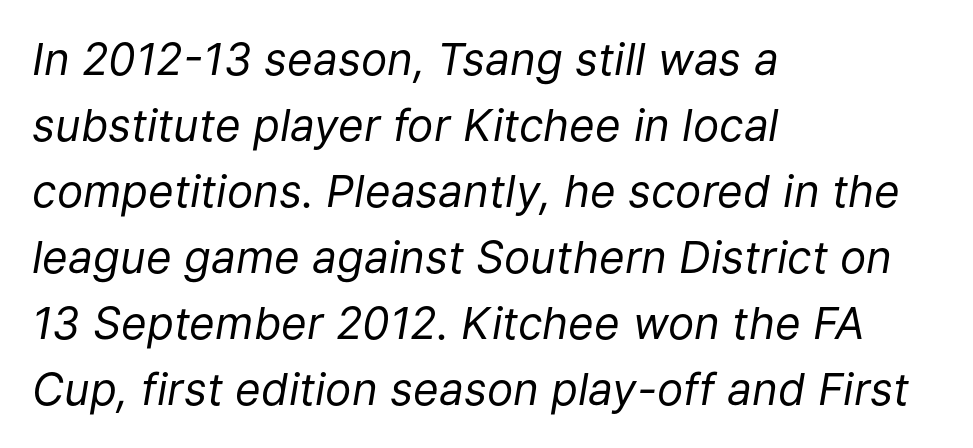
{"italic": "yes", "lean": "right", "slant_degrees": 9, "bold": "no", "weight": "regular", "width": "normal", "stroke_contrast": "low", "x_height": "medium", "monospaced": "no", "underline": "no", "align": "left", "line_spacing": "normal", "line_spacing_ratio": 1.5, "letter_spacing": "normal", "letter_spacing_em": 0.0, "glyph_px": 44}
